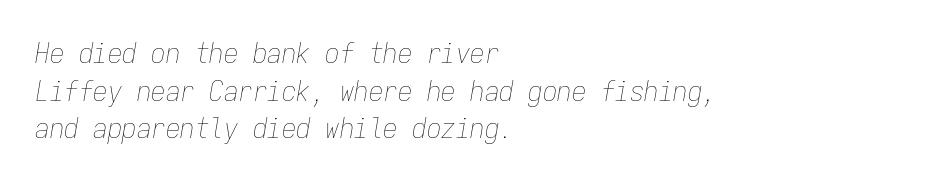
{"italic": "yes", "lean": "right", "slant_degrees": 9, "bold": "no", "weight": "thin", "width": "condensed", "stroke_contrast": "low", "x_height": "medium", "monospaced": "yes", "underline": "no", "align": "left", "line_spacing": "normal", "line_spacing_ratio": 1.3, "letter_spacing": "normal", "letter_spacing_em": 0.0, "glyph_px": 29}
